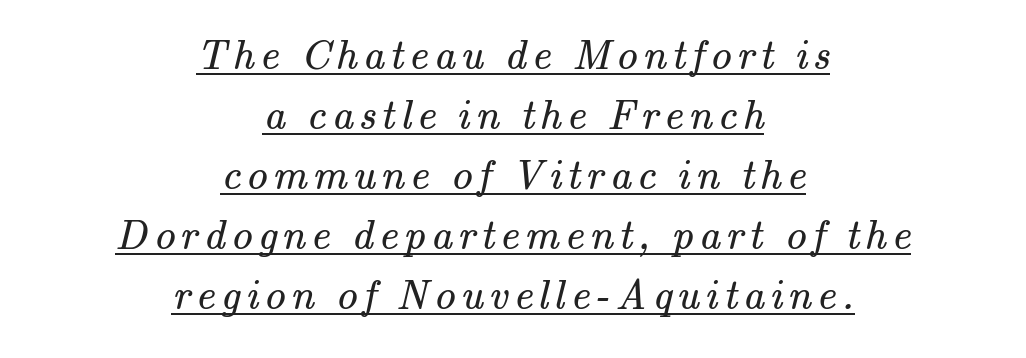
Q: Is the text bold? A: No.
Q: Is the typeface a serif or a sans-serif typeface? A: Serif.
Q: Is the text underlined? A: Yes.
Q: How is the paragraph aligned? A: Centered.
Q: Is the spacing between lines tight, normal or loose? A: Normal.
Q: Width (condensed, normal, or wide)? A: Normal.
Q: Stroke contrast? A: Medium.
Q: x-height? A: Small.
Q: Monospaced? A: No.
